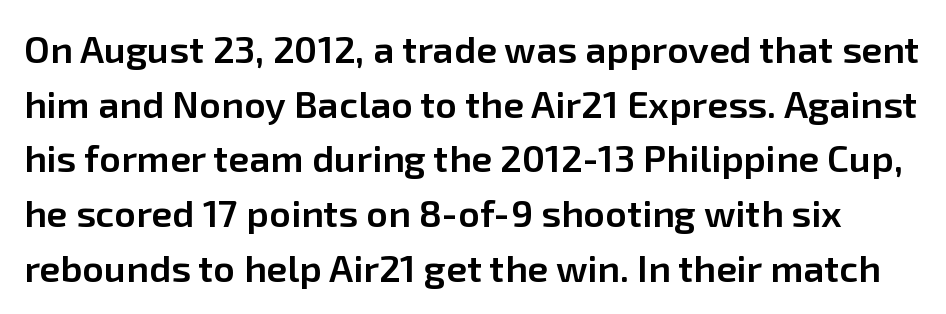
The image shows 38 px semibold sans-serif type, upright; set normal line spacing (1.44x), normal letter spacing, not underlined; low stroke contrast and a medium x-height.
